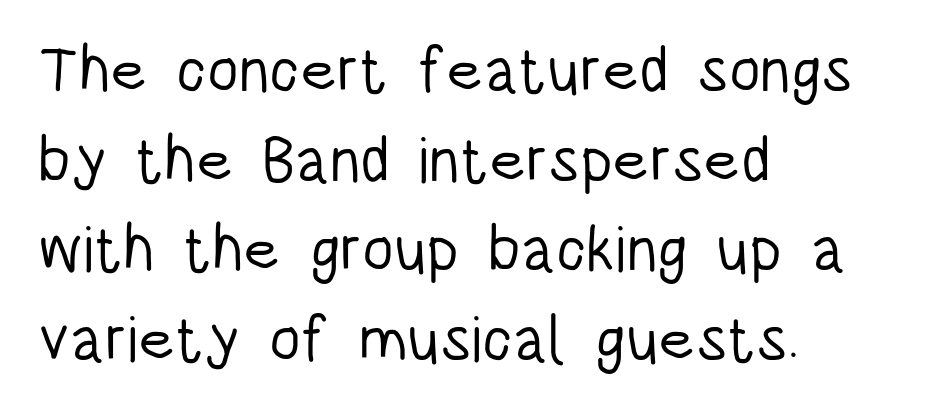
Q: Is the text bold? A: No.
Q: Is the text italic (slanted)? A: No, it is upright.
Q: Is the typeface a serif or a sans-serif typeface? A: Sans-serif.
Q: Is the text underlined? A: No.
Q: How is the paragraph aligned? A: Left-aligned.
Q: Is the spacing between letters normal or unusually wide? A: Normal.
Q: Is the spacing between lines tight, normal or loose? A: Normal.
Q: Width (condensed, normal, or wide)? A: Condensed.
Q: Stroke contrast? A: Low.
Q: x-height? A: Large.
Q: Monospaced? A: No.
